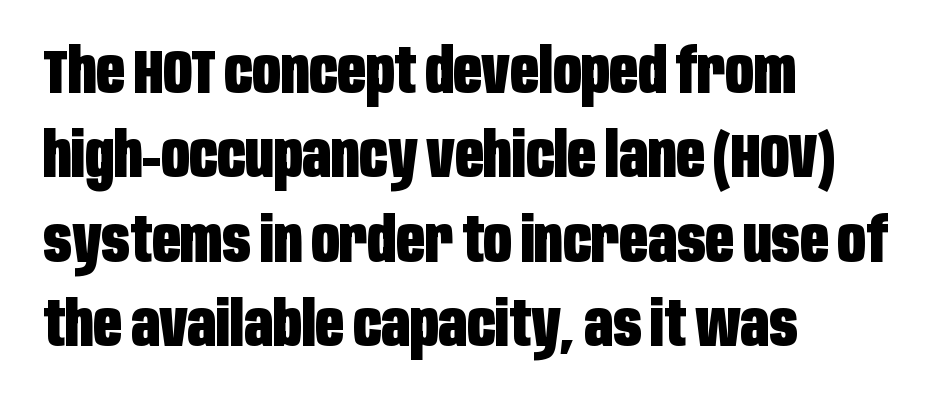
{"serif": "no", "italic": "no", "bold": "yes", "weight": "heavy", "width": "condensed", "stroke_contrast": "low", "x_height": "large", "monospaced": "no", "underline": "no", "align": "left", "line_spacing": "normal", "line_spacing_ratio": 1.36, "letter_spacing": "normal", "letter_spacing_em": 0.0, "glyph_px": 62}
